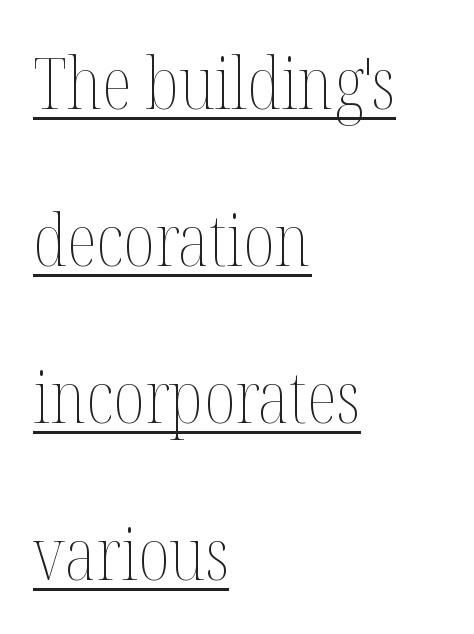
Underlined type. Where is the straight margin? On the left. No extra ink here — the face is not bold. Character widths vary here, with narrow letters taking less room than wide ones.
